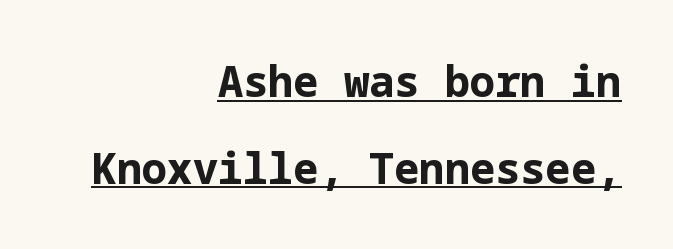
{"serif": "no", "italic": "no", "bold": "yes", "weight": "bold", "width": "normal", "stroke_contrast": "low", "x_height": "medium", "underline": "yes", "align": "right", "line_spacing": "loose", "line_spacing_ratio": 2.06, "letter_spacing": "normal", "letter_spacing_em": 0.0, "glyph_px": 42}
